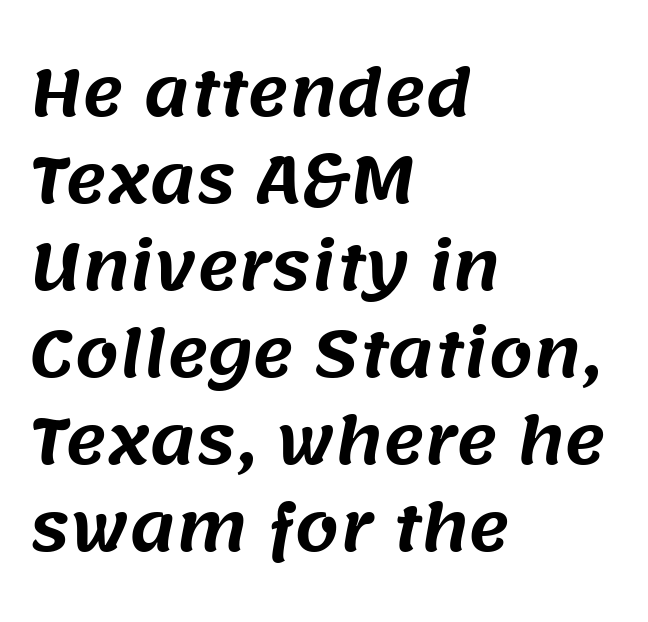
The paragraph shown leans on its left margin. Each letter keeps its own natural width here, so spacing adapts to shape. The vertical gap from one line to the next is medium. To sum up the face: it is a sans, with no serifs. Tracking value appears to be zero — textbook default spacing.
